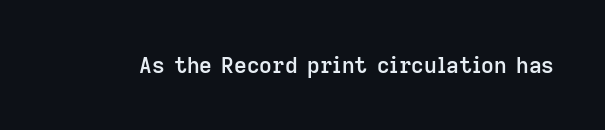
Q: Is the text bold? A: Semi-bold.
Q: Is the text italic (slanted)? A: No, it is upright.
Q: Is the text underlined? A: No.
Q: Is the spacing between letters normal or unusually wide? A: Normal.
